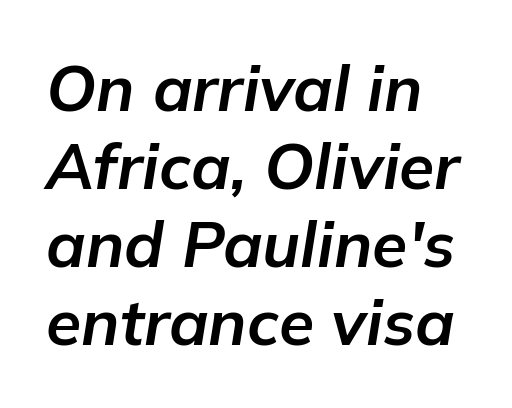
The image shows 64 px bold type, italic (leaning right); set left-aligned, line spacing 1.22x, normal letter spacing, not underlined; low stroke contrast and a medium x-height.
